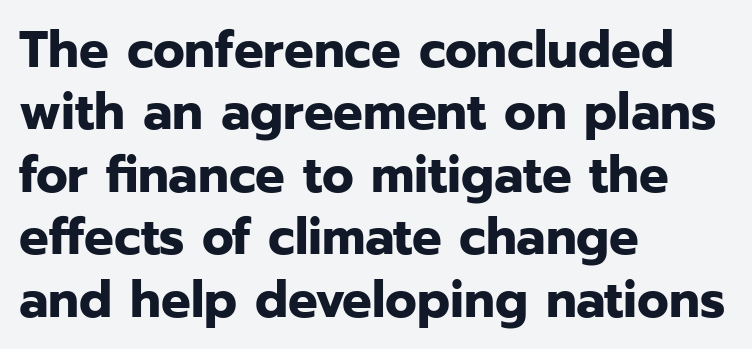
Q: Is the text bold? A: Yes.
Q: Is the text italic (slanted)? A: No, it is upright.
Q: Is the typeface a serif or a sans-serif typeface? A: Sans-serif.
Q: Is the text underlined? A: No.
Q: How is the paragraph aligned? A: Left-aligned.
Q: Is the spacing between letters normal or unusually wide? A: Normal.
Q: Width (condensed, normal, or wide)? A: Normal.
Q: Stroke contrast? A: Low.
Q: x-height? A: Medium.
Q: Monospaced? A: No.
